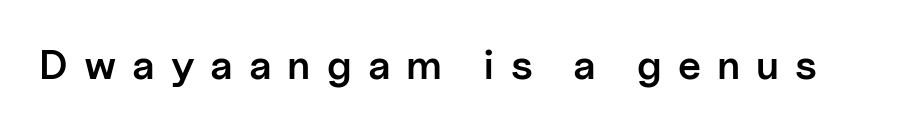
Q: Is the text bold? A: Semi-bold.
Q: Is the text italic (slanted)? A: No, it is upright.
Q: Is the typeface a serif or a sans-serif typeface? A: Sans-serif.
Q: Is the text underlined? A: No.
Q: Is the spacing between letters normal or unusually wide? A: Unusually wide.
Q: Width (condensed, normal, or wide)? A: Normal.
Q: Stroke contrast? A: Low.
Q: x-height? A: Medium.
Q: Monospaced? A: No.
